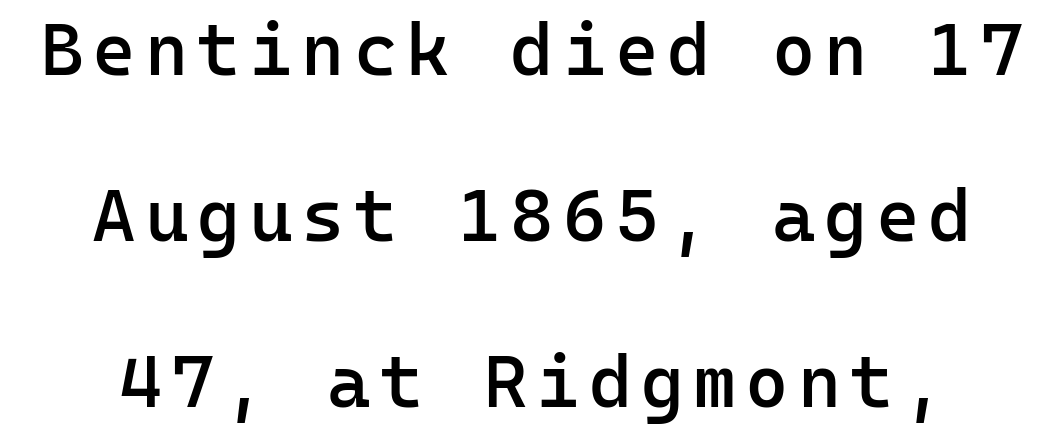
{"serif": "no", "italic": "no", "bold": "semi", "weight": "semibold", "width": "normal", "stroke_contrast": "low", "x_height": "medium", "monospaced": "yes", "underline": "no", "line_spacing": "loose", "line_spacing_ratio": 2.24, "glyph_px": 74}
